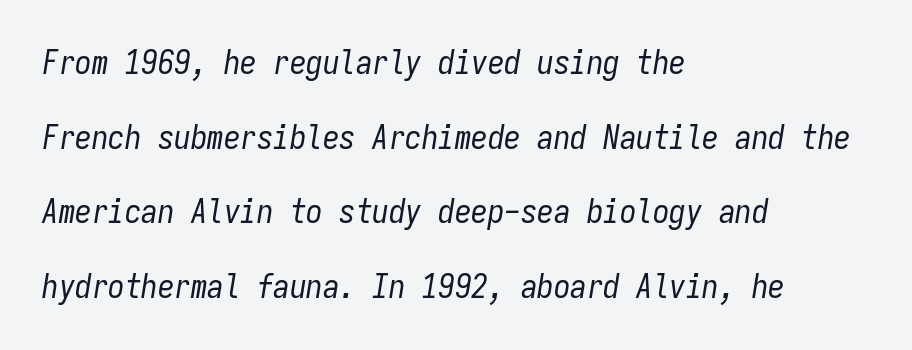
Q: Is the text bold? A: No.
Q: Is the text italic (slanted)? A: Yes, it leans right by about 9 degrees.
Q: Is the text underlined? A: No.
Q: How is the paragraph aligned? A: Left-aligned.
Q: Is the spacing between letters normal or unusually wide? A: Normal.
Q: Is the spacing between lines tight, normal or loose? A: Loose.
Q: Width (condensed, normal, or wide)? A: Condensed.
Q: Stroke contrast? A: Low.
Q: x-height? A: Medium.
Q: Monospaced? A: Yes.
